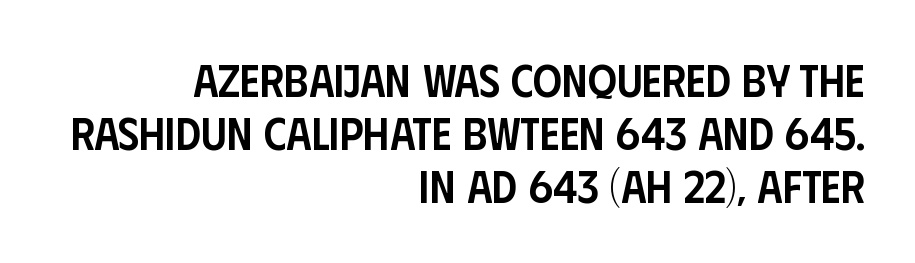
The image shows 45 px semibold, condensed sans-serif type, upright; set right-aligned, line spacing 1.18x, normal letter spacing, not underlined; low stroke contrast and a large x-height.
